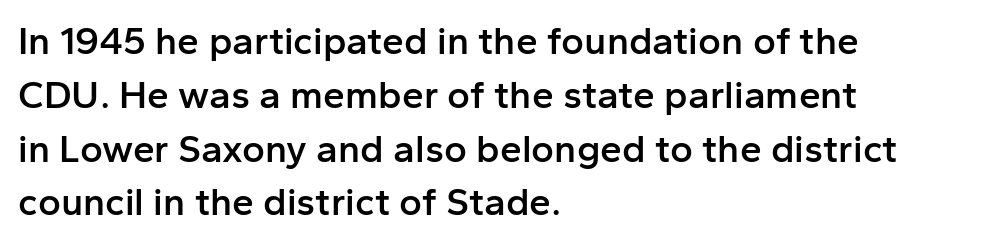
{"serif": "no", "italic": "no", "bold": "semi", "weight": "semibold", "width": "normal", "stroke_contrast": "low", "x_height": "medium", "monospaced": "no", "underline": "no", "align": "left", "line_spacing": "normal", "line_spacing_ratio": 1.38, "letter_spacing": "normal", "letter_spacing_em": 0.0, "glyph_px": 39}
